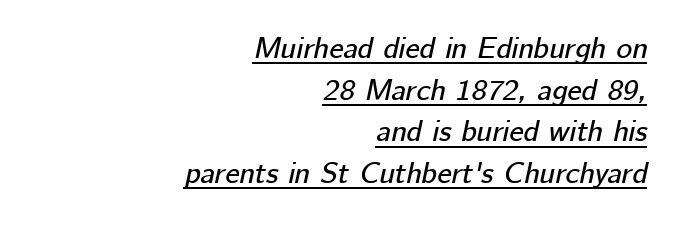
The image shows 30 px text type, italic (leaning right); set right-aligned, normal line spacing (1.39x), normal letter spacing, underlined; low stroke contrast and a medium x-height.
